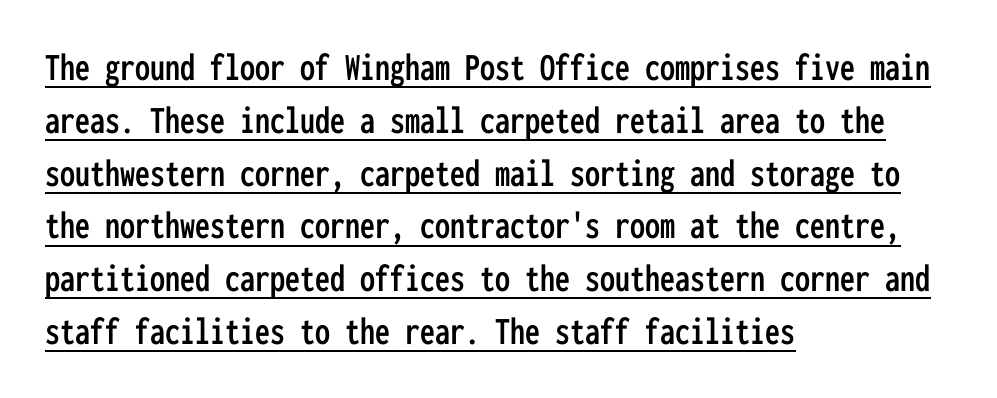
Default kerning and tracking; the words read as compact shapes. Upright lettering throughout. Examine the stroke ends and you'll find no serifs. The rows are spaced the way most documents space them. Glance below the letters and you will spot a drawn line. The passage shown is typed in a monospace face where columns stay perfectly aligned.
